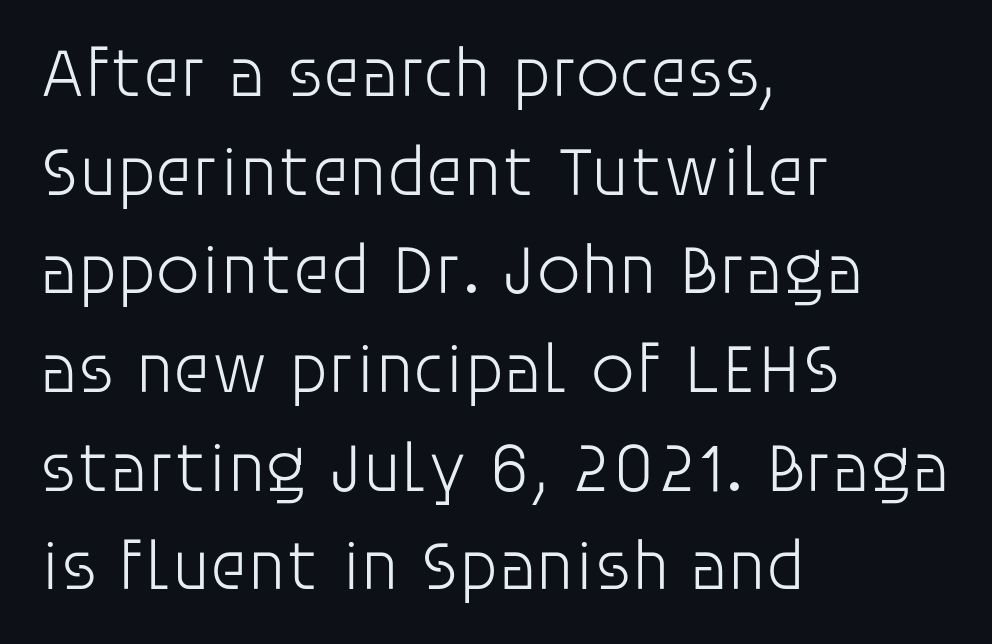
Q: Is the text bold? A: No.
Q: Is the text italic (slanted)? A: No, it is upright.
Q: Is the typeface a serif or a sans-serif typeface? A: Sans-serif.
Q: Is the text underlined? A: No.
Q: How is the paragraph aligned? A: Left-aligned.
Q: Is the spacing between letters normal or unusually wide? A: Normal.
Q: Is the spacing between lines tight, normal or loose? A: Normal.
Q: Width (condensed, normal, or wide)? A: Normal.
Q: Stroke contrast? A: Low.
Q: x-height? A: Large.
Q: Monospaced? A: No.
